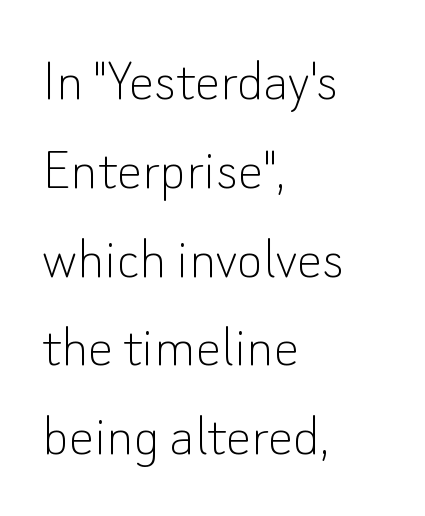
The type is set solid horizontally, with unmodified tracking. These lines were composed using upright roman letters. Character widths vary here, with narrow letters taking less room than wide ones. The zone under the glyphs is completely vacant.
